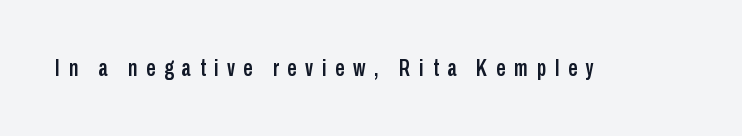
The image shows 23 px text type, upright; set unusually wide letter spacing (+0.38 em), not underlined.
